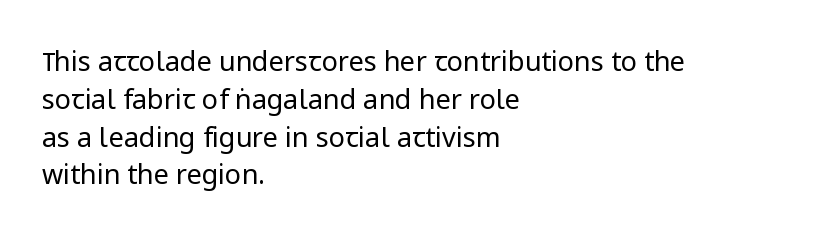
The image shows 27 px text type, upright; set left-aligned, normal line spacing (1.4x), normal letter spacing, not underlined.
